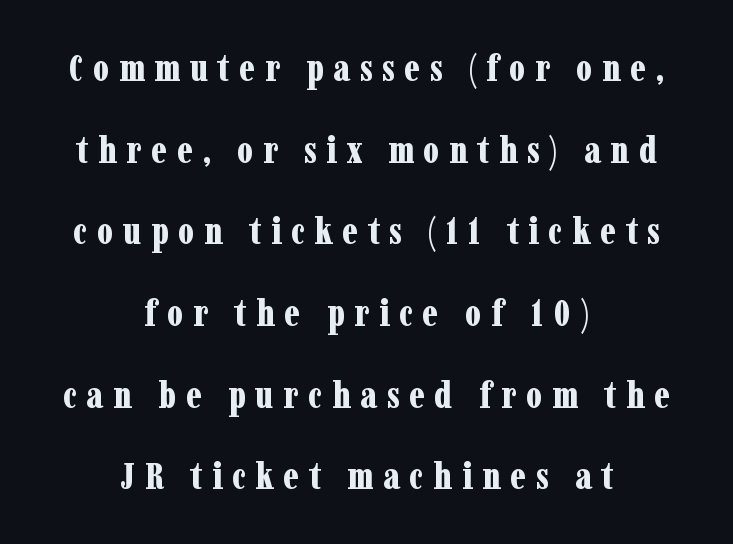
{"serif": "yes", "italic": "no", "bold": "yes", "weight": "bold", "width": "condensed", "stroke_contrast": "low", "x_height": "medium", "monospaced": "no", "underline": "no", "align": "center", "line_spacing": "loose", "line_spacing_ratio": 2.15, "letter_spacing": "wide", "letter_spacing_em": 0.25, "glyph_px": 38}
